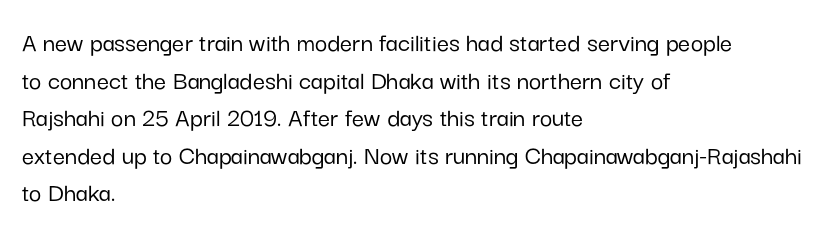
Plain, unruled lines of type. The lines in this sample share a left origin and differ only in where they stop. The specimen reads as upright at a glance. Letter spacing: default. If you measured baseline to baseline, you'd find a middling distance.
